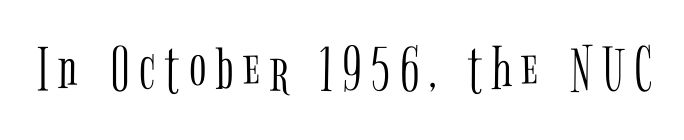
{"serif": "yes", "italic": "no", "bold": "no", "weight": "light", "width": "condensed", "stroke_contrast": "low", "x_height": "medium", "monospaced": "no", "underline": "no", "glyph_px": 64}
